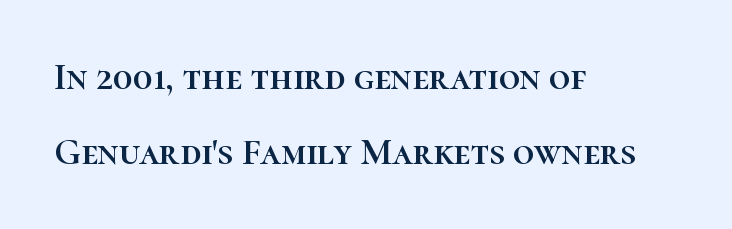
Q: Is the text italic (slanted)? A: No, it is upright.
Q: Is the text underlined? A: No.
Q: How is the paragraph aligned? A: Left-aligned.
Q: Is the spacing between letters normal or unusually wide? A: Normal.
Q: Is the spacing between lines tight, normal or loose? A: Loose.
Q: Width (condensed, normal, or wide)? A: Normal.
Q: Stroke contrast? A: High.
Q: x-height? A: Medium.
Q: Monospaced? A: No.
